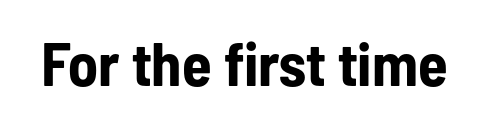
The image shows 61 px bold, condensed sans-serif type, upright; set normal letter spacing, not underlined; low stroke contrast and a medium x-height.
